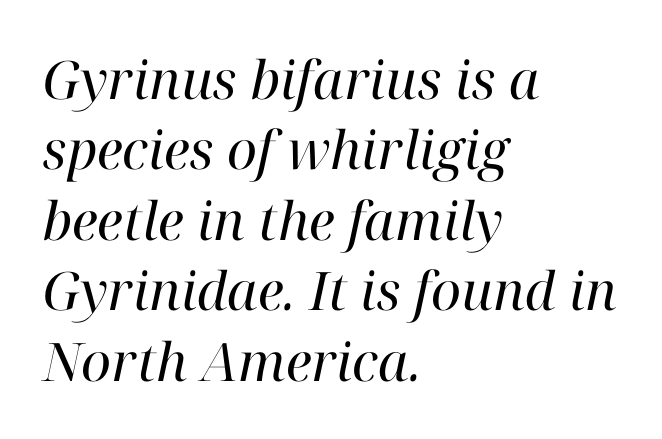
Weight: not bold — regular or lighter. Serif or sans? Serif — the stroke terminals have little feet. Words float on clear page, feet unadorned. A student would call this left alignment; a typographer would say flush left, rag right. The passage shown stacks its lines at a standard gap.
